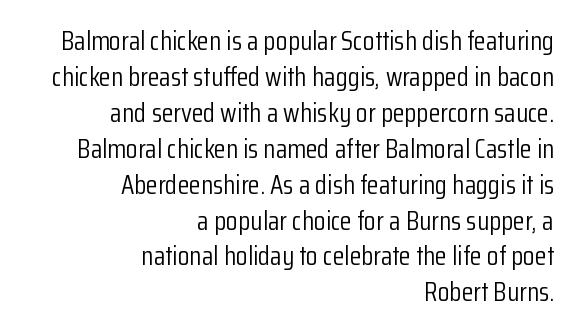
The image shows 27 px text type, upright; set right-aligned, normal line spacing (1.33x), normal letter spacing, not underlined.
